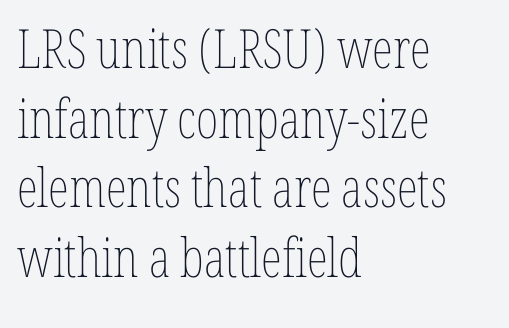
The image shows 54 px thin, condensed type, upright; set left-aligned, normal line spacing (1.29x), normal letter spacing, not underlined; low stroke contrast and a medium x-height.
